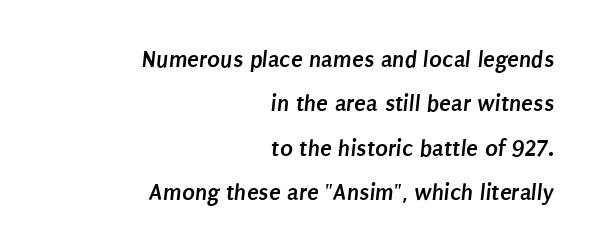
{"bold": "yes", "underline": "no", "align": "right", "line_spacing_ratio": 1.85, "letter_spacing": "normal", "letter_spacing_em": 0.0, "glyph_px": 24}
